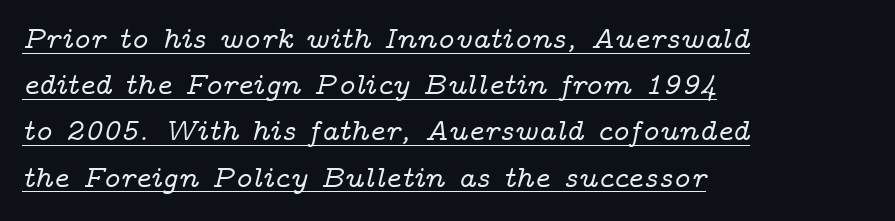
Underline: present. Reading down the block, your eye returns to a fixed left position each line. Here the designer chose a conventional face with non-uniform glyph widths. The face used here has a pronounced slope to its letters. The face used here is rendered with its standard letterfit.
